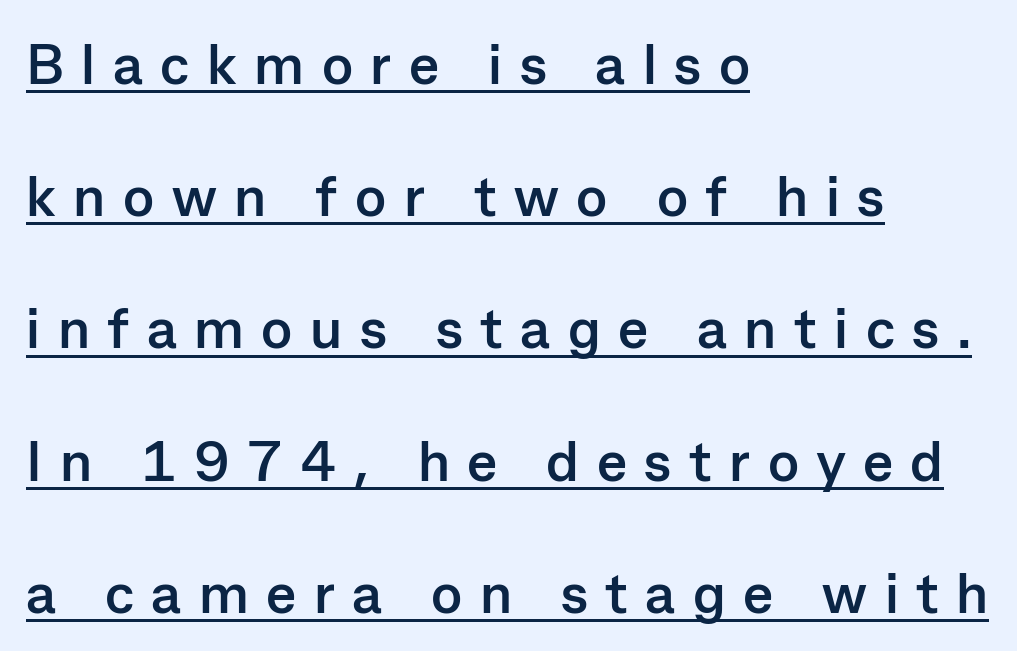
Q: Is the text bold? A: Yes.
Q: Is the text italic (slanted)? A: No, it is upright.
Q: Is the typeface a serif or a sans-serif typeface? A: Sans-serif.
Q: Is the text underlined? A: Yes.
Q: How is the paragraph aligned? A: Left-aligned.
Q: Is the spacing between letters normal or unusually wide? A: Unusually wide.
Q: Is the spacing between lines tight, normal or loose? A: Loose.
Q: Width (condensed, normal, or wide)? A: Normal.
Q: Stroke contrast? A: Low.
Q: x-height? A: Medium.
Q: Monospaced? A: No.
